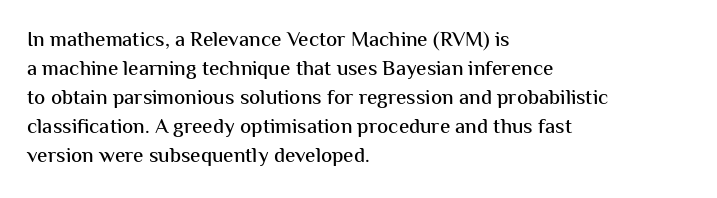
The image shows 21 px text type, upright; set left-aligned, normal line spacing (1.38x), normal letter spacing, not underlined.
